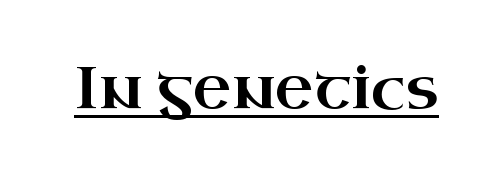
{"serif": "yes", "italic": "no", "width": "wide", "stroke_contrast": "high", "x_height": "small", "monospaced": "no", "underline": "yes", "letter_spacing": "normal", "letter_spacing_em": 0.0, "glyph_px": 59}
